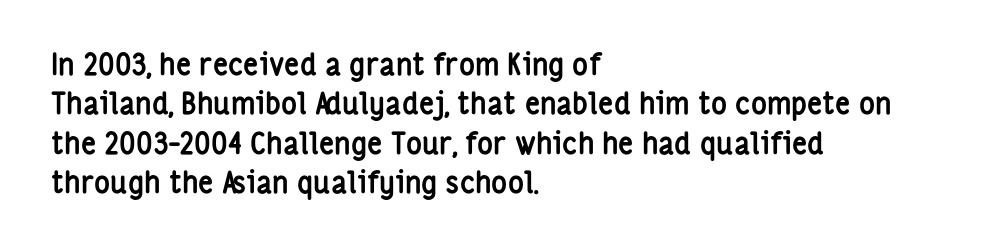
{"serif": "no", "italic": "no", "bold": "yes", "weight": "semibold", "width": "condensed", "stroke_contrast": "low", "x_height": "medium", "monospaced": "no", "underline": "no", "align": "left", "line_spacing": "normal", "line_spacing_ratio": 1.31, "letter_spacing": "normal", "letter_spacing_em": 0.0, "glyph_px": 30}
